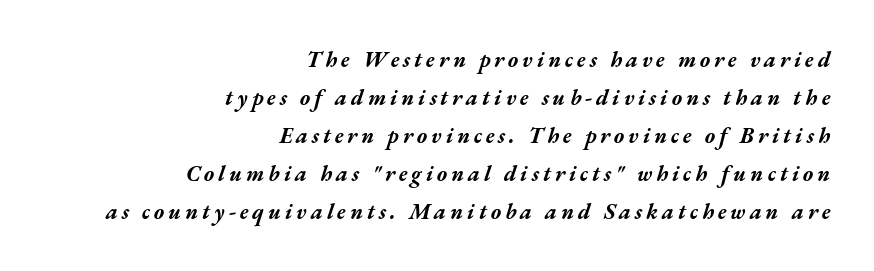
{"italic": "yes", "lean": "right", "slant_degrees": 17, "bold": "yes", "underline": "no", "align": "right", "line_spacing_ratio": 1.73, "glyph_px": 22}
